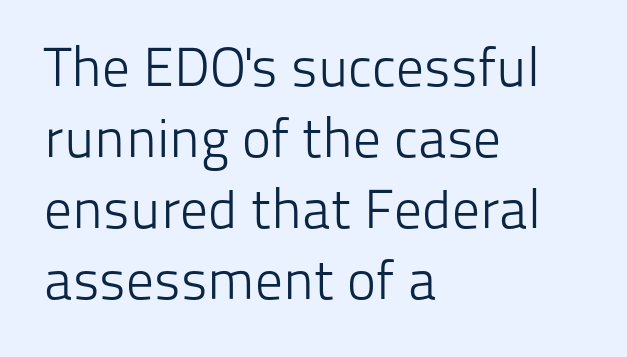
This is the regular roman posture of the typeface. The lines sit at an ordinary, default distance from one another. Quick note: underline off. The face used here is a sans, in the tradition of grotesques and geometrics. The passage shown is not bold in any degree. The passage shown is typed in a proportional face where columns would drift.
